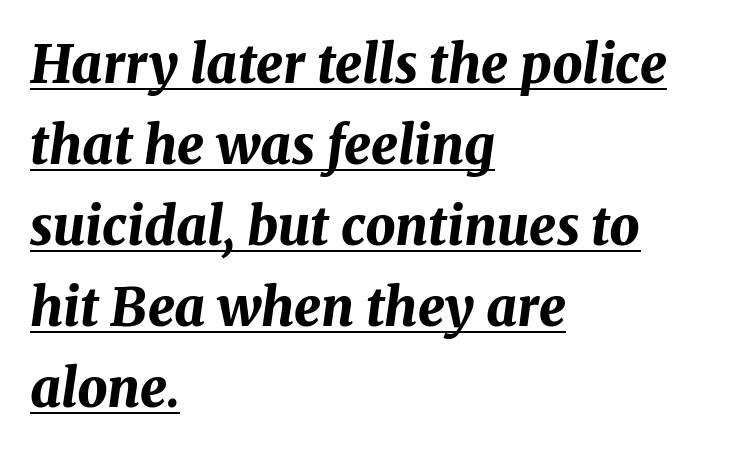
Q: Is the text bold? A: Yes.
Q: Is the text italic (slanted)? A: Yes, it leans right by about 8 degrees.
Q: Is the text underlined? A: Yes.
Q: How is the paragraph aligned? A: Left-aligned.
Q: Is the spacing between letters normal or unusually wide? A: Normal.
Q: Is the spacing between lines tight, normal or loose? A: Normal.
Q: Width (condensed, normal, or wide)? A: Normal.
Q: Stroke contrast? A: Medium.
Q: x-height? A: Medium.
Q: Monospaced? A: No.
